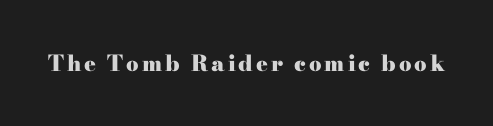
The image shows 22 px bold type, upright; set not underlined.
